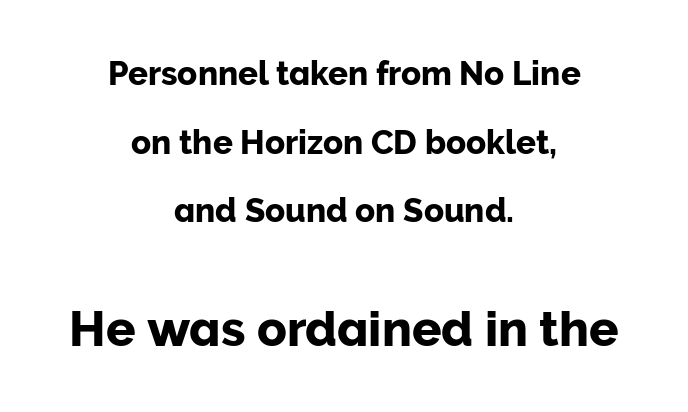
The image shows 49 px sans-serif type, upright; set centered, loose line spacing (2.08x), normal letter spacing, not underlined; the second (bottom) block is 1.48x larger; low stroke contrast and a medium x-height.
